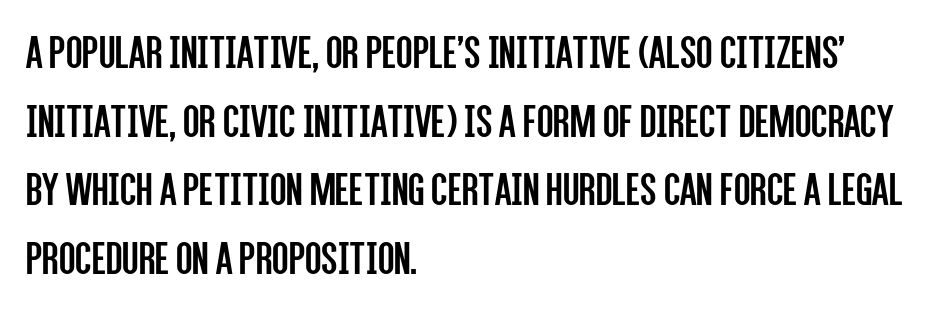
The image shows 48 px regular-weight, condensed sans-serif type, upright; set left-aligned, normal line spacing (1.43x), normal letter spacing, not underlined; low stroke contrast and a large x-height.
